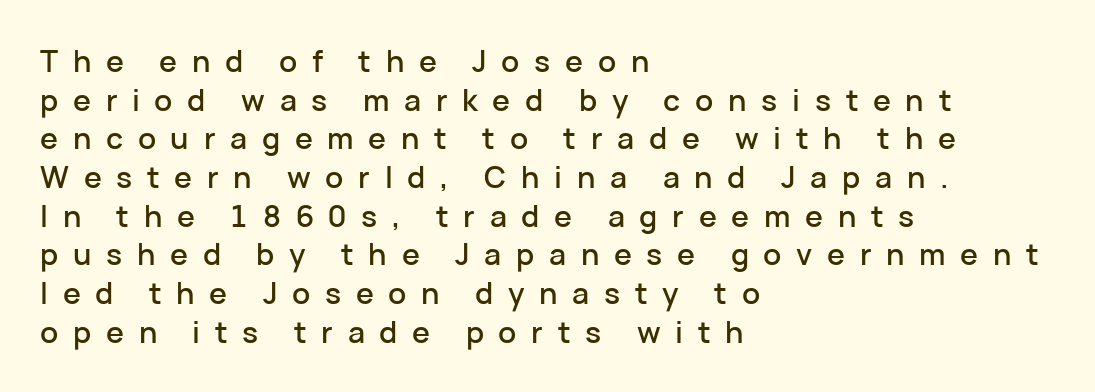
Q: Is the text italic (slanted)? A: No, it is upright.
Q: Is the typeface a serif or a sans-serif typeface? A: Sans-serif.
Q: Is the text underlined? A: No.
Q: How is the paragraph aligned? A: Left-aligned.
Q: Is the spacing between letters normal or unusually wide? A: Unusually wide.
Q: Is the spacing between lines tight, normal or loose? A: Normal.
Q: Width (condensed, normal, or wide)? A: Normal.
Q: Stroke contrast? A: Low.
Q: x-height? A: Medium.
Q: Monospaced? A: No.
